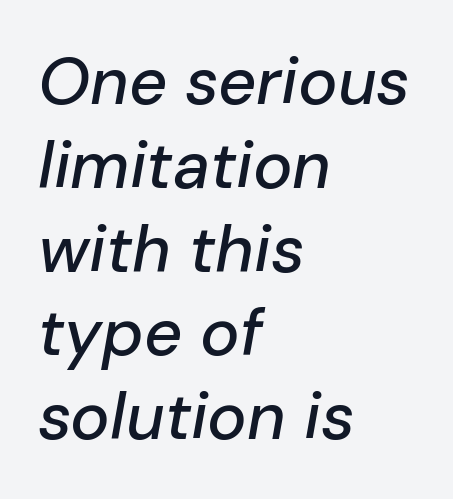
{"italic": "yes", "lean": "right", "slant_degrees": 10, "width": "normal", "stroke_contrast": "low", "x_height": "medium", "monospaced": "no", "underline": "no", "align": "left", "line_spacing": "normal", "line_spacing_ratio": 1.27, "letter_spacing": "normal", "letter_spacing_em": 0.0, "glyph_px": 66}
